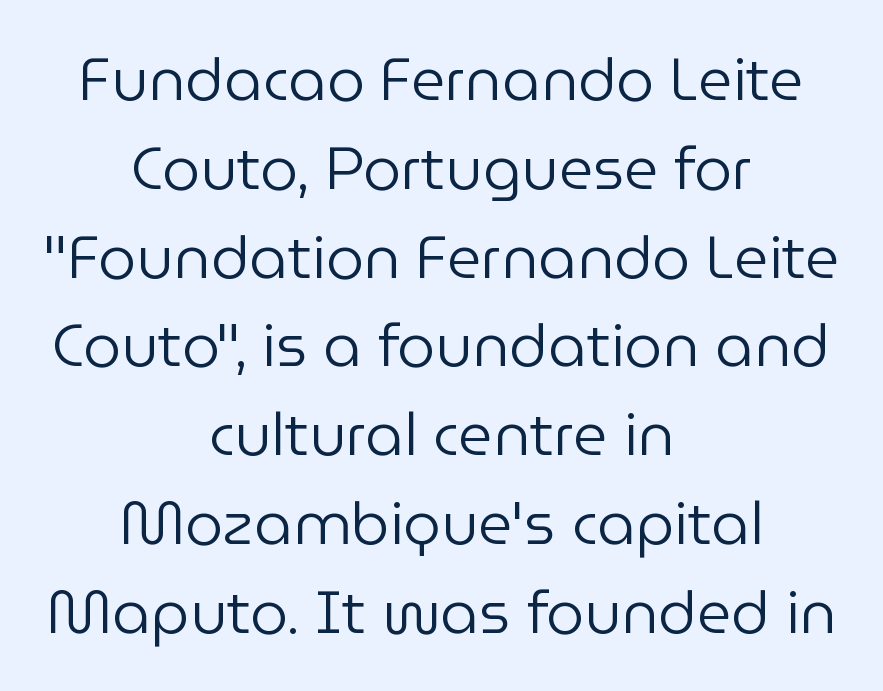
{"serif": "no", "italic": "no", "bold": "no", "weight": "regular", "width": "normal", "stroke_contrast": "low", "x_height": "medium", "monospaced": "no", "underline": "no", "align": "center", "line_spacing": "normal", "line_spacing_ratio": 1.48, "letter_spacing": "normal", "letter_spacing_em": 0.0, "glyph_px": 60}
